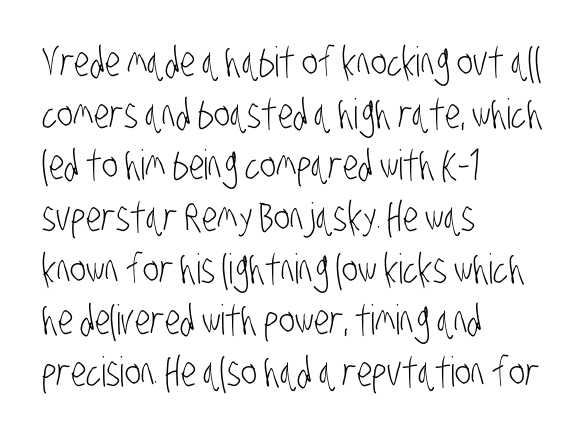
The image shows 41 px light, condensed sans-serif type; set left-aligned, normal line spacing (1.26x), normal letter spacing, not underlined; low stroke contrast and a large x-height.
